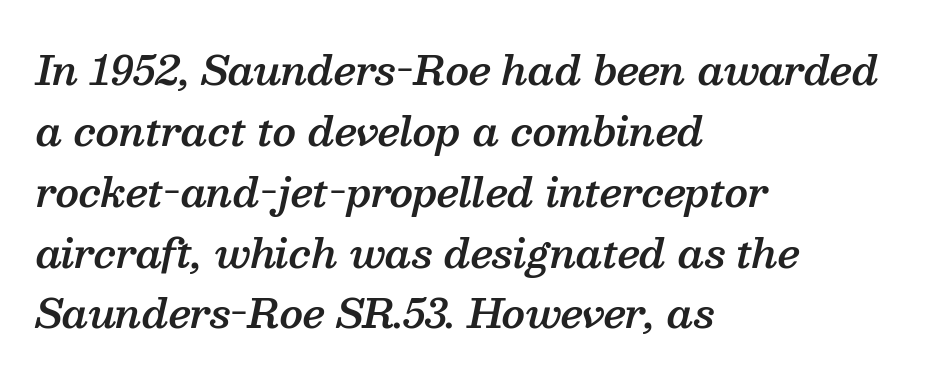
{"serif": "yes", "italic": "yes", "lean": "right", "slant_degrees": 13, "bold": "semi", "weight": "semibold", "width": "normal", "stroke_contrast": "medium", "x_height": "medium", "monospaced": "no", "underline": "no", "align": "left", "line_spacing": "normal", "line_spacing_ratio": 1.56, "letter_spacing": "normal", "letter_spacing_em": 0.0, "glyph_px": 39}
